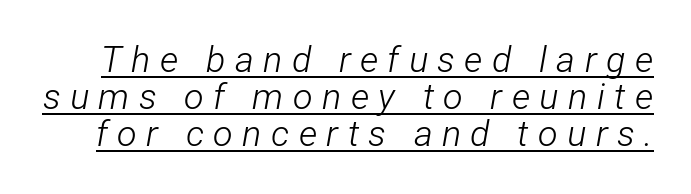
The image shows 36 px light, condensed type, italic (leaning right); set tight line spacing (1.03x), unusually wide letter spacing (+0.26 em), underlined; low stroke contrast and a medium x-height.
